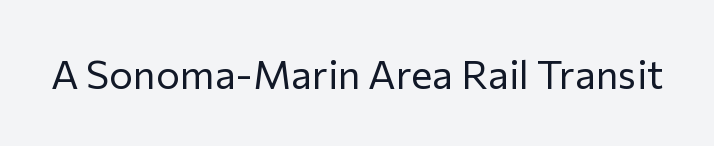
{"serif": "no", "italic": "no", "bold": "no", "weight": "regular", "width": "normal", "stroke_contrast": "low", "x_height": "medium", "monospaced": "no", "underline": "no", "letter_spacing": "normal", "letter_spacing_em": 0.0, "glyph_px": 40}
